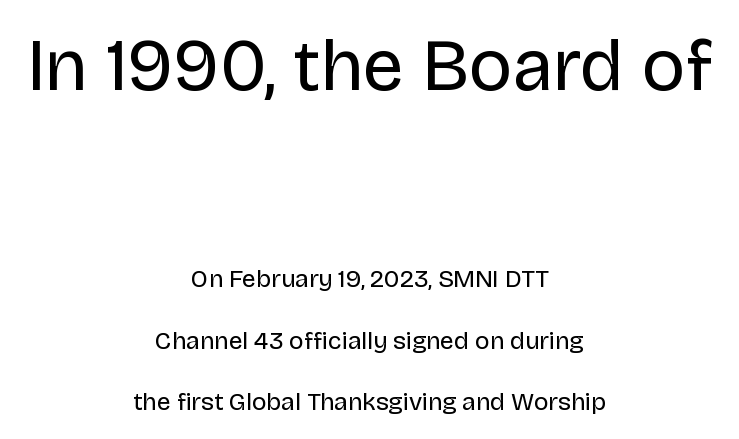
{"serif": "no", "italic": "no", "bold": "no", "weight": "regular", "width": "normal", "stroke_contrast": "low", "x_height": "large", "monospaced": "no", "underline": "no", "align": "center", "line_spacing": "loose", "line_spacing_ratio": 2.47, "letter_spacing": "normal", "letter_spacing_em": 0.0, "larger_block": "first", "size_ratio": 2.96, "glyph_px": 74}
